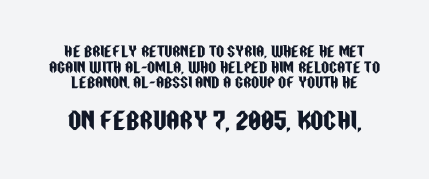
Small over large — that's the arrangement of the two blocks here. Vertically, the passage feels compressed, each row crowding the next. Descenders hang freely into open space. Quick note: not italic, upright.
